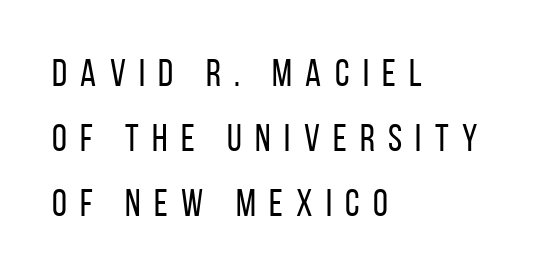
Weight: not bold — regular or lighter. The strip under each line holds only bare page. The typography opts for an upright posture over an oblique one. The font family rendered here belongs to the sans-serif group. The setting favours the left margin, as ordinary paragraphs usually do.
